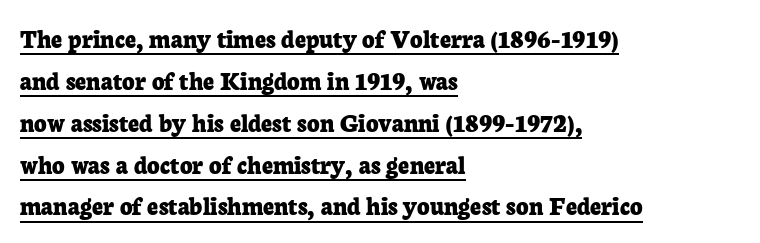
Whoever set this chose a conventional vertical rhythm. A typographer would call this underscored text. This is the regular roman posture of the typeface. This sample uses plain, unmodified letter spacing. Is the type bold? Yes — the strokes are clearly thick and heavy.
